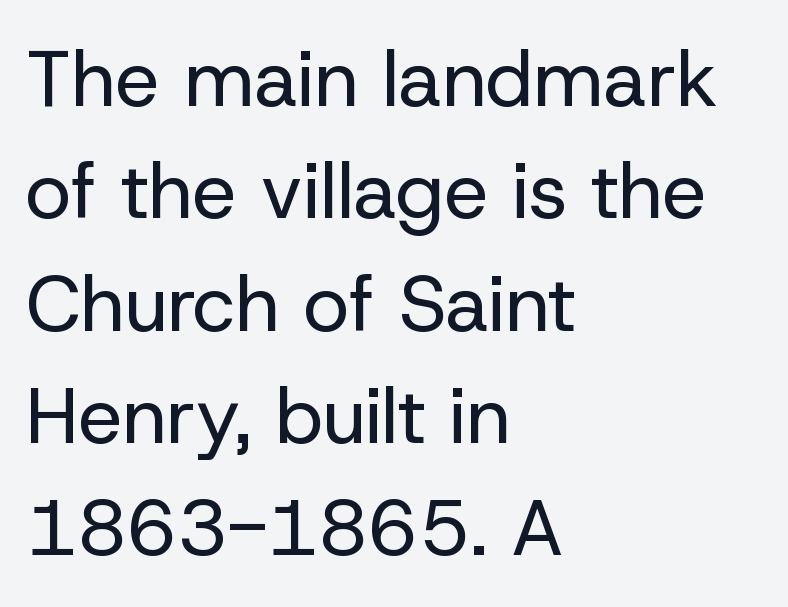
The image shows 78 px regular-weight sans-serif type, upright; set left-aligned, normal line spacing (1.44x), normal letter spacing, not underlined; low stroke contrast and a medium x-height.
